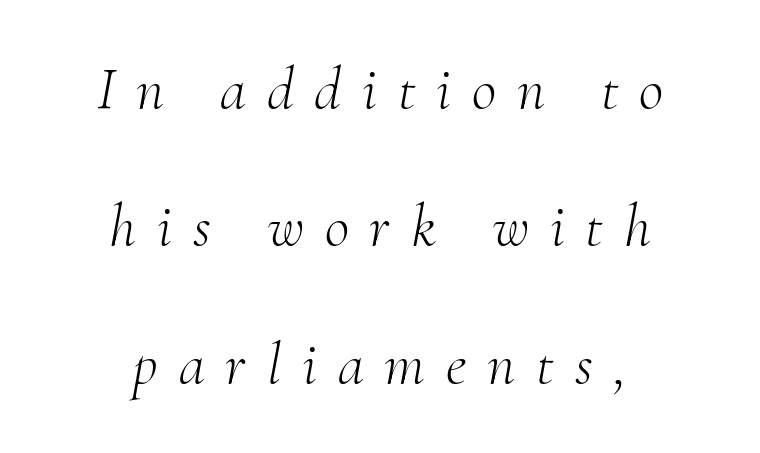
The image shows 60 px light serif type, italic (leaning right); set centered, loose line spacing (2.29x), unusually wide letter spacing (+0.35 em), not underlined; medium stroke contrast and a small x-height.
